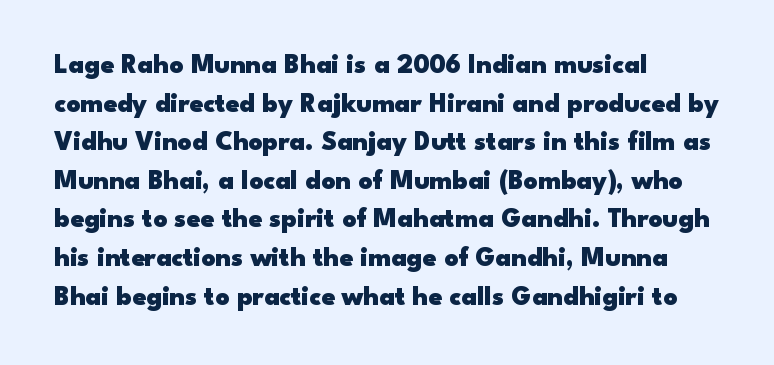
{"italic": "no", "bold": "yes", "underline": "no", "align": "left", "line_spacing": "normal", "line_spacing_ratio": 1.43, "letter_spacing": "normal", "letter_spacing_em": 0.0, "glyph_px": 27}
